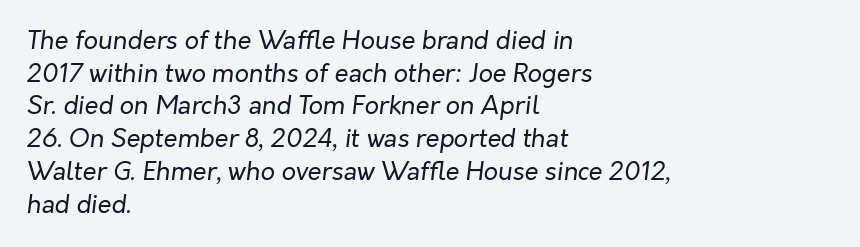
Q: Is the text bold? A: No.
Q: Is the text italic (slanted)? A: Yes, it leans right by about 7 degrees.
Q: Is the text underlined? A: No.
Q: How is the paragraph aligned? A: Left-aligned.
Q: Is the spacing between letters normal or unusually wide? A: Normal.
Q: Is the spacing between lines tight, normal or loose? A: Normal.
